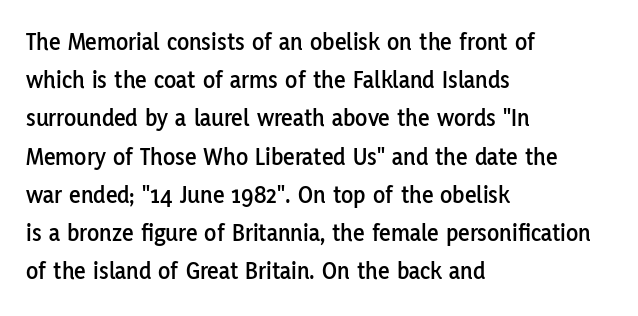
Q: Is the text italic (slanted)? A: No, it is upright.
Q: Is the text underlined? A: No.
Q: How is the paragraph aligned? A: Left-aligned.
Q: Is the spacing between letters normal or unusually wide? A: Normal.
Q: Is the spacing between lines tight, normal or loose? A: Normal.
